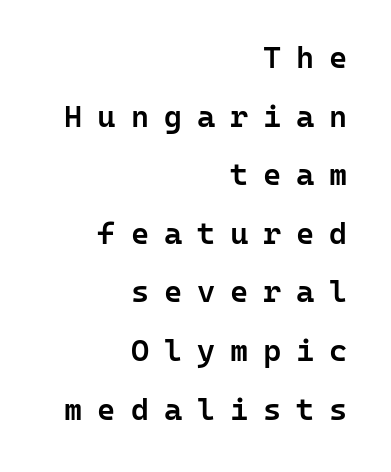
Q: Is the text bold? A: Semi-bold.
Q: Is the text italic (slanted)? A: No, it is upright.
Q: Is the typeface a serif or a sans-serif typeface? A: Sans-serif.
Q: Is the text underlined? A: No.
Q: How is the paragraph aligned? A: Right-aligned.
Q: Is the spacing between letters normal or unusually wide? A: Unusually wide.
Q: Width (condensed, normal, or wide)? A: Normal.
Q: Stroke contrast? A: Low.
Q: x-height? A: Medium.
Q: Monospaced? A: Yes.
